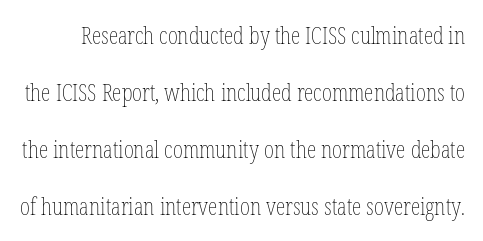
The image shows 24 px text type, upright; set loose line spacing (2.37x), normal letter spacing, not underlined.
